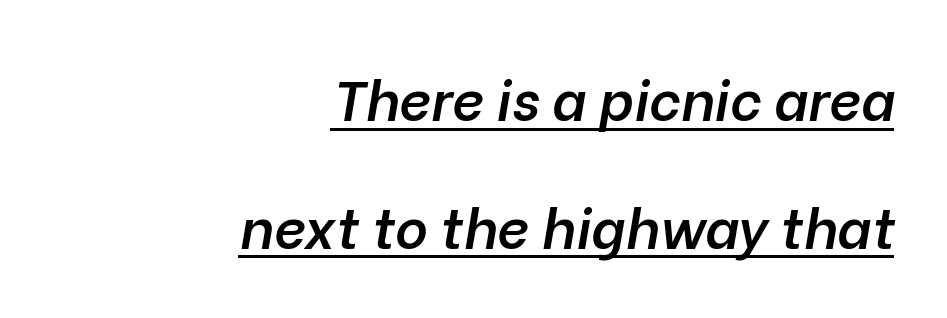
{"italic": "yes", "lean": "right", "slant_degrees": 10, "bold": "semi", "weight": "semibold", "width": "normal", "stroke_contrast": "low", "x_height": "medium", "monospaced": "no", "underline": "yes", "align": "right", "line_spacing": "loose", "line_spacing_ratio": 2.28, "letter_spacing": "normal", "letter_spacing_em": 0.0, "glyph_px": 56}
